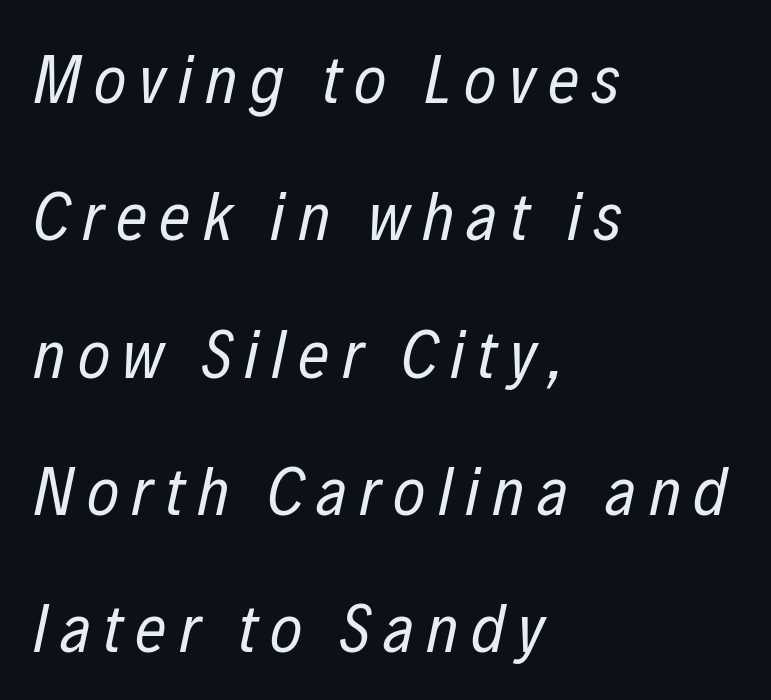
The image shows 69 px regular-weight, condensed type, italic (leaning right); set left-aligned, loose line spacing (1.99x), not underlined; low stroke contrast and a medium x-height.
